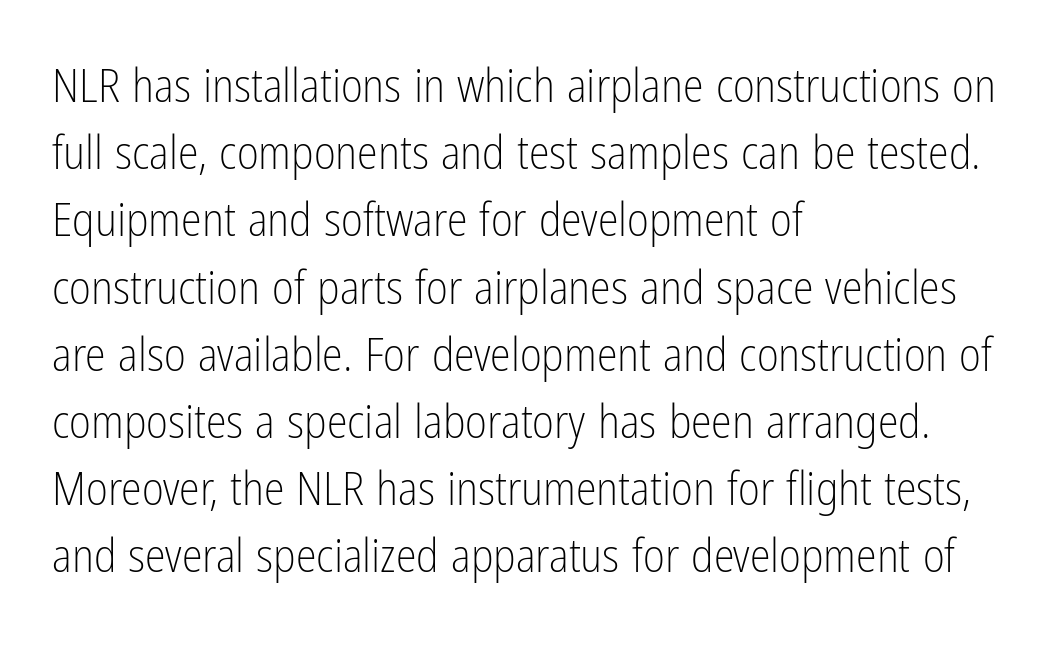
{"serif": "no", "italic": "no", "bold": "no", "weight": "light", "width": "condensed", "stroke_contrast": "low", "x_height": "medium", "monospaced": "no", "underline": "no", "align": "left", "line_spacing": "normal", "line_spacing_ratio": 1.43, "letter_spacing": "normal", "letter_spacing_em": 0.0, "glyph_px": 47}
